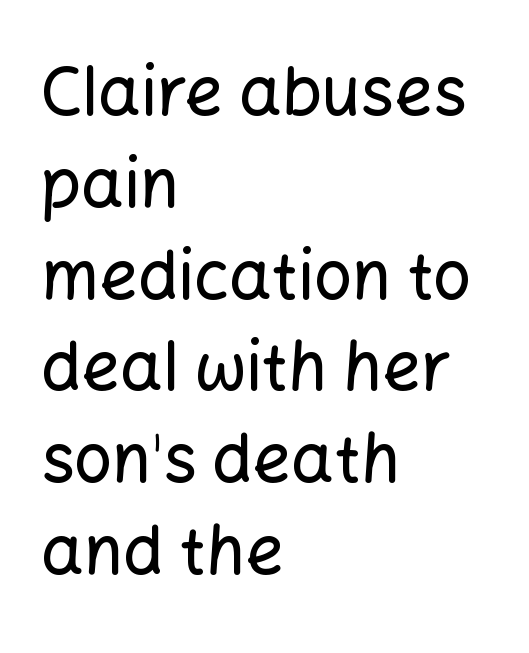
Q: Is the text italic (slanted)? A: No, it is upright.
Q: Is the typeface a serif or a sans-serif typeface? A: Sans-serif.
Q: Is the text underlined? A: No.
Q: How is the paragraph aligned? A: Left-aligned.
Q: Is the spacing between letters normal or unusually wide? A: Normal.
Q: Is the spacing between lines tight, normal or loose? A: Normal.
Q: Width (condensed, normal, or wide)? A: Normal.
Q: Stroke contrast? A: Low.
Q: x-height? A: Medium.
Q: Monospaced? A: No.
